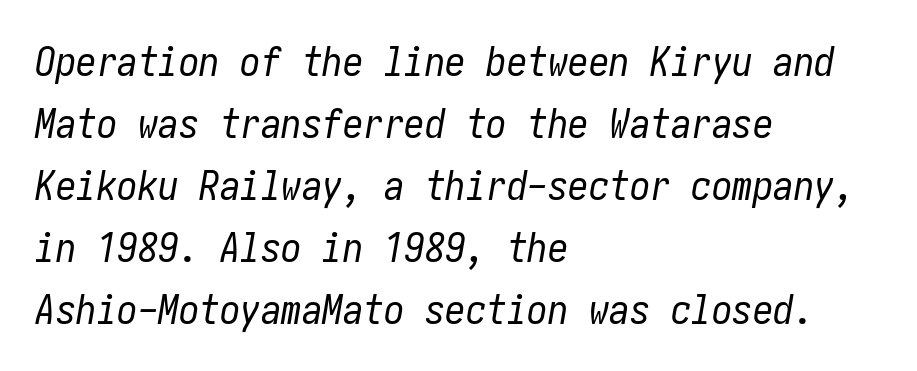
Q: Is the text bold? A: No.
Q: Is the text italic (slanted)? A: Yes, it leans right by about 10 degrees.
Q: Is the text underlined? A: No.
Q: How is the paragraph aligned? A: Left-aligned.
Q: Is the spacing between letters normal or unusually wide? A: Normal.
Q: Is the spacing between lines tight, normal or loose? A: Normal.
Q: Width (condensed, normal, or wide)? A: Condensed.
Q: Stroke contrast? A: Low.
Q: x-height? A: Medium.
